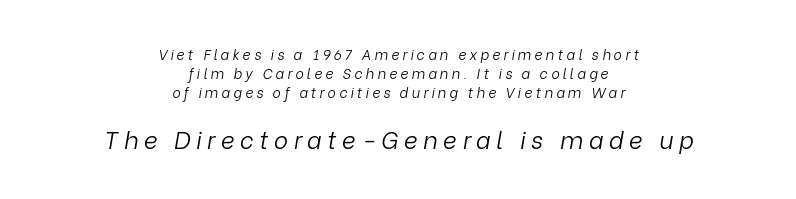
{"italic": "yes", "lean": "right", "slant_degrees": 9, "bold": "no", "underline": "no", "align": "center", "line_spacing": "normal", "line_spacing_ratio": 1.37, "letter_spacing": "wide", "letter_spacing_em": 0.23, "larger_block": "second", "size_ratio": 1.71, "glyph_px": 24}
